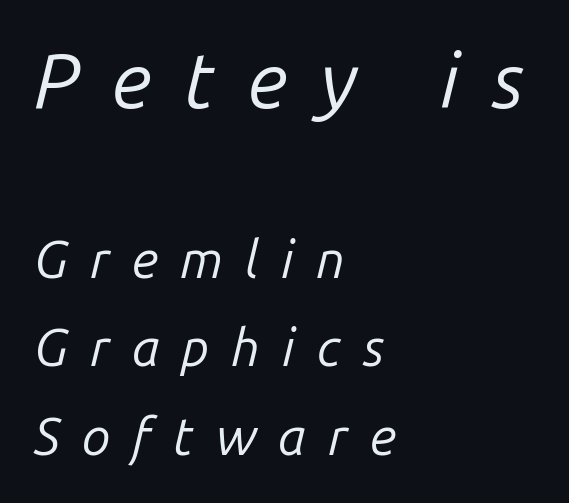
{"italic": "yes", "lean": "right", "slant_degrees": 14, "bold": "no", "weight": "regular", "width": "normal", "stroke_contrast": "low", "x_height": "medium", "monospaced": "no", "underline": "no", "align": "left", "line_spacing": "normal", "line_spacing_ratio": 1.7, "letter_spacing": "wide", "letter_spacing_em": 0.42, "larger_block": "first", "size_ratio": 1.5, "glyph_px": 78}
